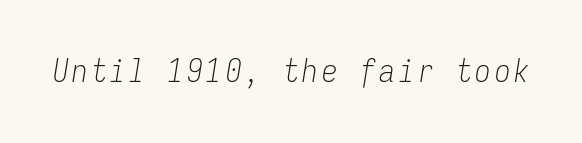
{"italic": "yes", "lean": "right", "slant_degrees": 9, "bold": "no", "weight": "light", "width": "condensed", "stroke_contrast": "low", "x_height": "medium", "monospaced": "yes", "underline": "no", "glyph_px": 31}
